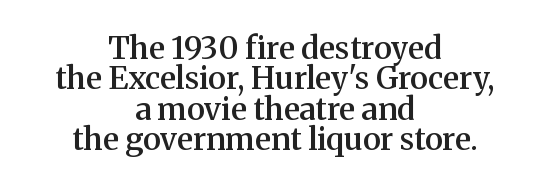
{"serif": "yes", "italic": "no", "bold": "semi", "weight": "semibold", "width": "normal", "stroke_contrast": "medium", "x_height": "medium", "monospaced": "no", "underline": "no", "align": "center", "line_spacing": "tight", "line_spacing_ratio": 0.98, "letter_spacing": "normal", "letter_spacing_em": 0.0, "glyph_px": 31}
